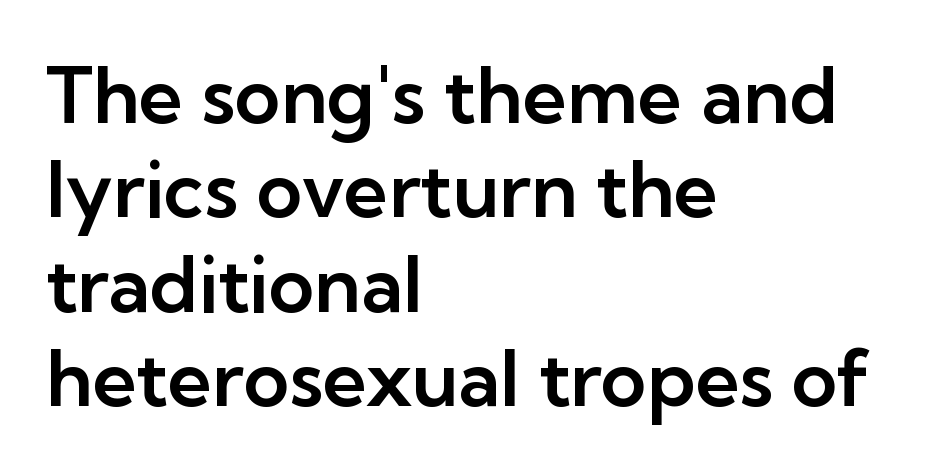
Q: Is the text italic (slanted)? A: No, it is upright.
Q: Is the typeface a serif or a sans-serif typeface? A: Sans-serif.
Q: Is the text underlined? A: No.
Q: How is the paragraph aligned? A: Left-aligned.
Q: Is the spacing between letters normal or unusually wide? A: Normal.
Q: Width (condensed, normal, or wide)? A: Normal.
Q: Stroke contrast? A: Low.
Q: x-height? A: Medium.
Q: Monospaced? A: No.
